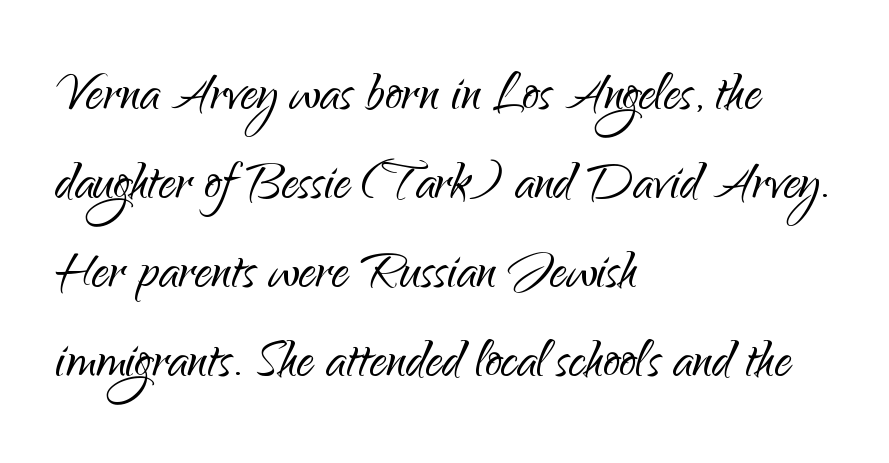
The image shows 67 px light sans-serif type; set left-aligned, normal line spacing (1.33x), normal letter spacing, not underlined; low stroke contrast and a small x-height.
